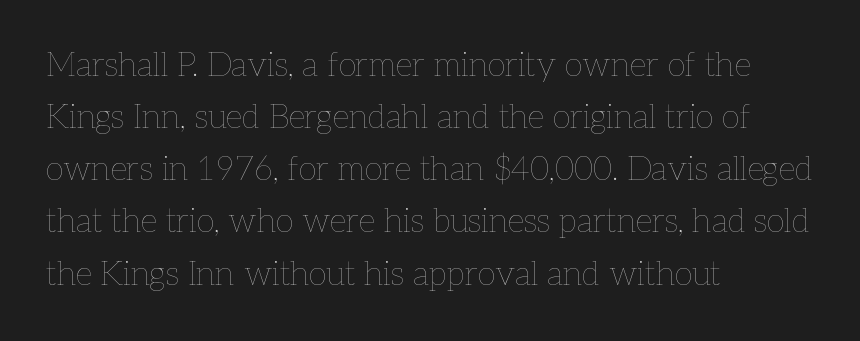
Q: Is the text bold? A: No.
Q: Is the text italic (slanted)? A: No, it is upright.
Q: Is the text underlined? A: No.
Q: How is the paragraph aligned? A: Left-aligned.
Q: Is the spacing between letters normal or unusually wide? A: Normal.
Q: Is the spacing between lines tight, normal or loose? A: Normal.
Q: Width (condensed, normal, or wide)? A: Normal.
Q: Stroke contrast? A: Low.
Q: x-height? A: Medium.
Q: Monospaced? A: No.
